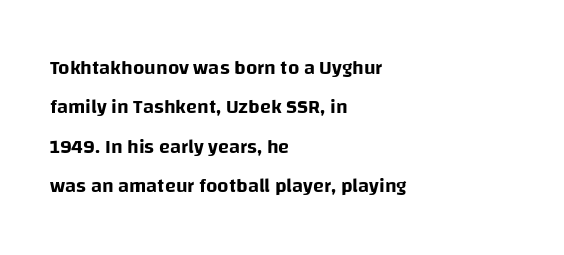
The image shows 20 px text type, upright; set left-aligned, loose line spacing (1.97x), normal letter spacing, not underlined.
